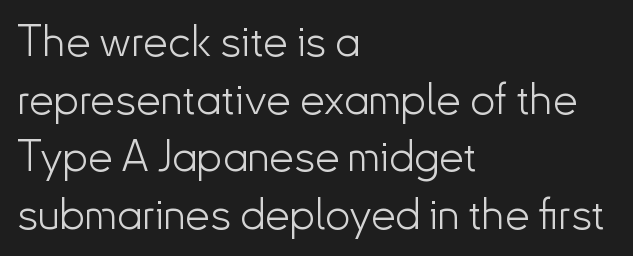
{"serif": "no", "italic": "no", "bold": "no", "weight": "light", "width": "normal", "stroke_contrast": "low", "x_height": "small", "monospaced": "no", "underline": "no", "align": "left", "line_spacing": "normal", "line_spacing_ratio": 1.31, "letter_spacing": "normal", "letter_spacing_em": 0.0, "glyph_px": 44}
